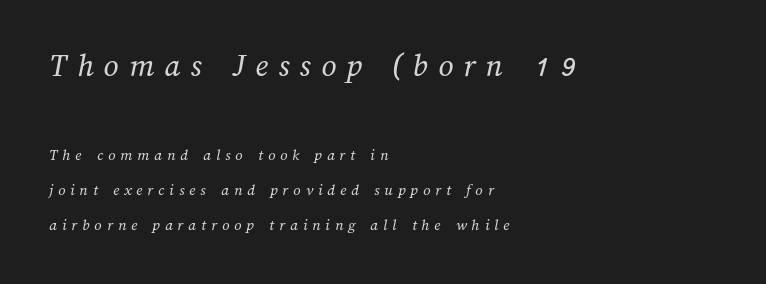
The image shows 33 px regular-weight type; set left-aligned, loose line spacing (2.18x), unusually wide letter spacing (+0.31 em), not underlined; the first (top) block is 2.06x larger; medium stroke contrast and a medium x-height.
